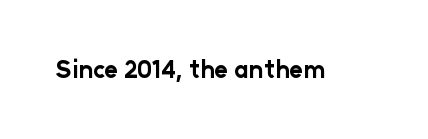
Notice how thick the strokes are: this is what a full bold looks like. In terms of letterspacing, this is plain default setting. The specimen omits any rule beneath the text block's lines. The lettering stays uniformly vertical, giving the passage a roman look.
